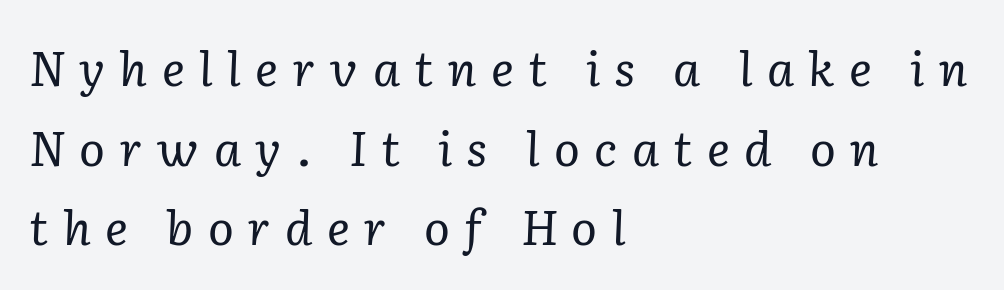
{"serif": "yes", "italic": "yes", "lean": "right", "slant_degrees": 2, "bold": "no", "weight": "regular", "width": "normal", "stroke_contrast": "low", "x_height": "medium", "monospaced": "no", "underline": "no", "align": "left", "line_spacing": "normal", "line_spacing_ratio": 1.66, "letter_spacing": "wide", "letter_spacing_em": 0.3, "glyph_px": 48}
